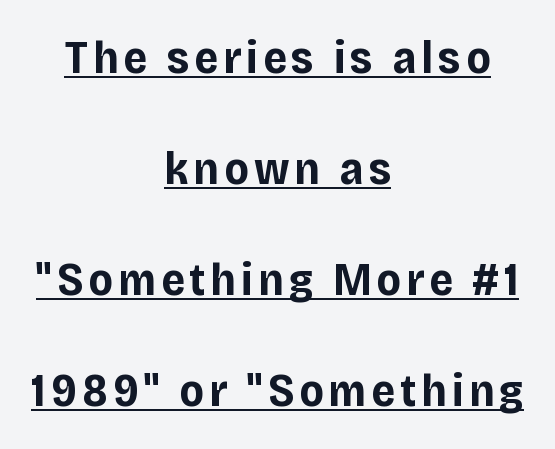
The image shows 46 px bold sans-serif type, upright; set centered, loose line spacing (2.41x), underlined; low stroke contrast and a large x-height.
